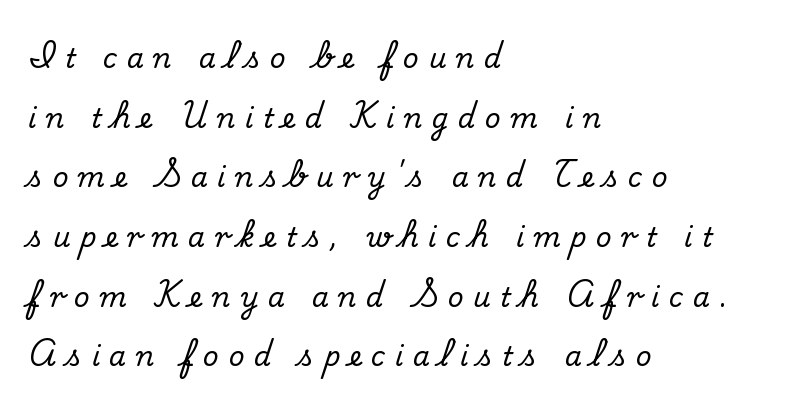
The image shows 27 px text type; set left-aligned, loose line spacing (2.21x), unusually wide letter spacing (+0.36 em), not underlined.
